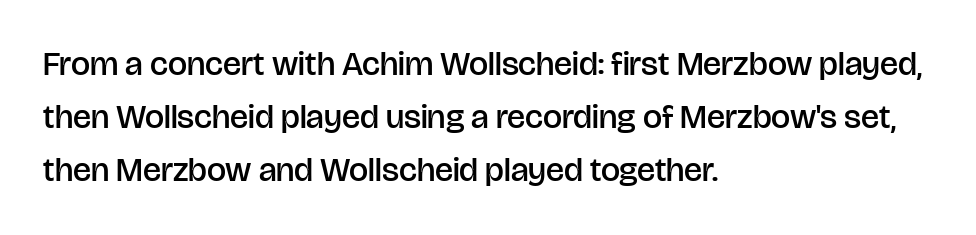
Q: Is the text bold? A: Semi-bold.
Q: Is the text italic (slanted)? A: No, it is upright.
Q: Is the typeface a serif or a sans-serif typeface? A: Sans-serif.
Q: Is the text underlined? A: No.
Q: How is the paragraph aligned? A: Left-aligned.
Q: Is the spacing between letters normal or unusually wide? A: Normal.
Q: Is the spacing between lines tight, normal or loose? A: Normal.
Q: Width (condensed, normal, or wide)? A: Normal.
Q: Stroke contrast? A: Low.
Q: x-height? A: Large.
Q: Monospaced? A: No.
